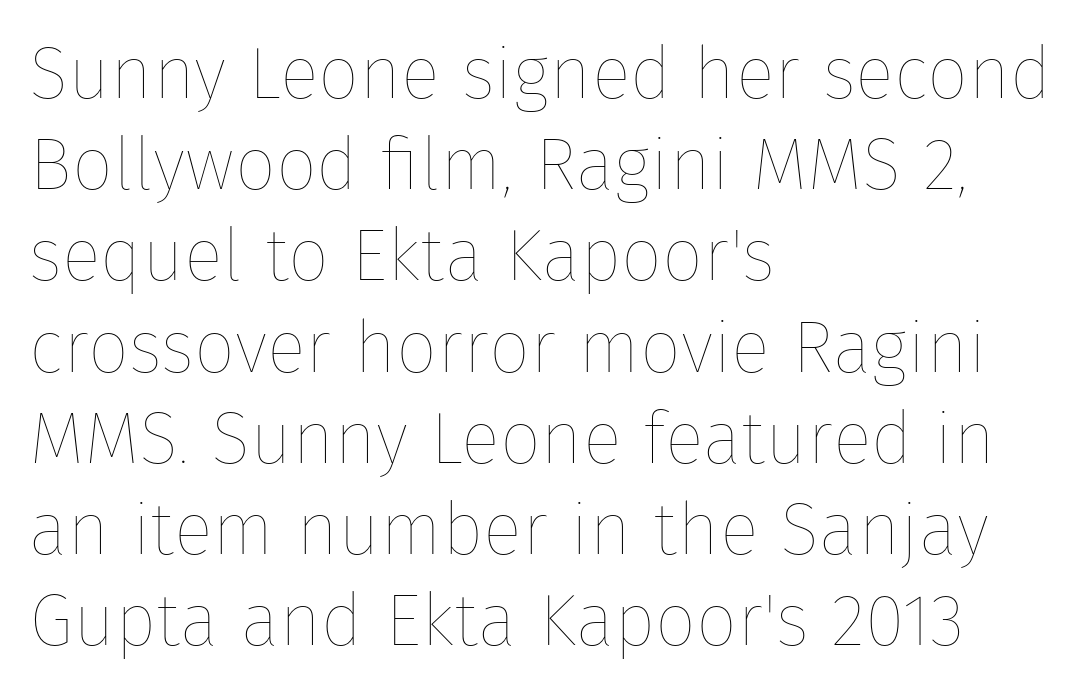
The image shows 73 px thin type, upright; set left-aligned, normal line spacing (1.25x), normal letter spacing, not underlined; low stroke contrast and a medium x-height.
